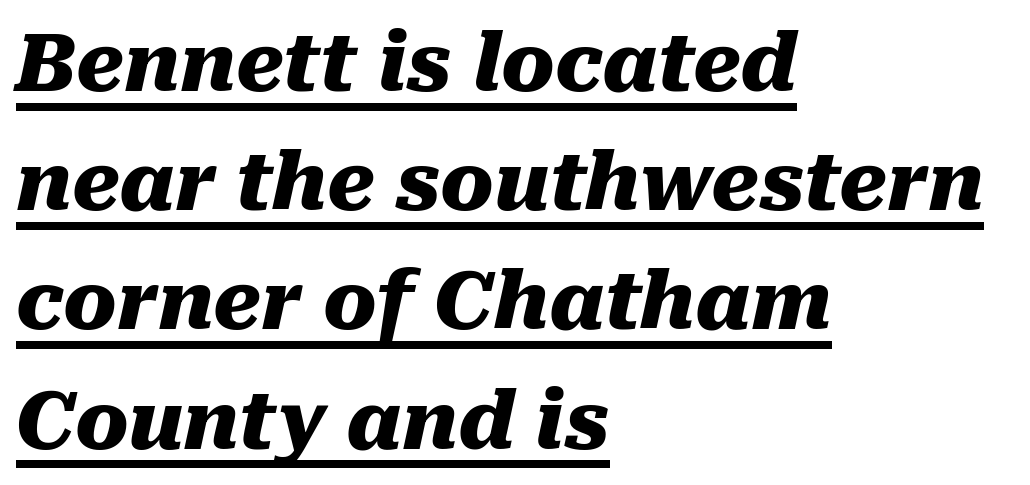
{"italic": "yes", "lean": "right", "slant_degrees": 10, "bold": "yes", "weight": "heavy", "width": "normal", "stroke_contrast": "medium", "x_height": "medium", "monospaced": "no", "underline": "yes", "align": "left", "line_spacing": "normal", "line_spacing_ratio": 1.49, "letter_spacing": "normal", "letter_spacing_em": 0.0, "glyph_px": 80}
